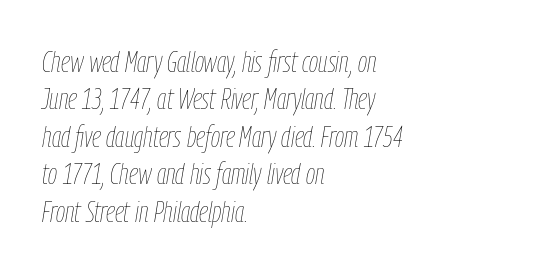
Q: Is the text bold? A: No.
Q: Is the text italic (slanted)? A: Yes, it leans right by about 9 degrees.
Q: Is the text underlined? A: No.
Q: How is the paragraph aligned? A: Left-aligned.
Q: Is the spacing between letters normal or unusually wide? A: Normal.
Q: Is the spacing between lines tight, normal or loose? A: Normal.
Q: Width (condensed, normal, or wide)? A: Condensed.
Q: Stroke contrast? A: Low.
Q: x-height? A: Medium.
Q: Monospaced? A: No.
